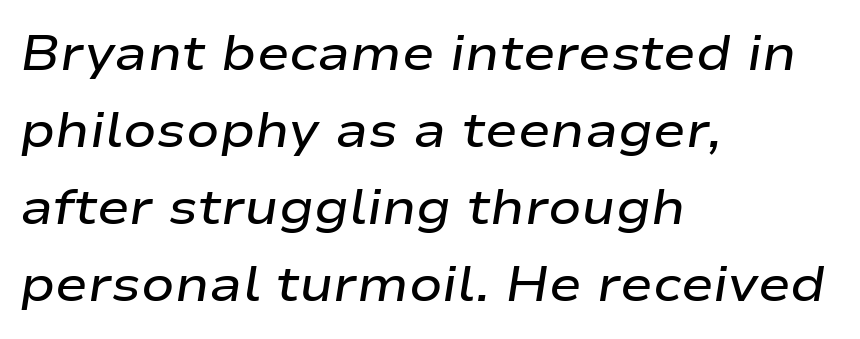
The image shows 49 px semibold, wide type, italic (leaning right); set left-aligned, normal line spacing (1.57x), normal letter spacing, not underlined; low stroke contrast and a medium x-height.
